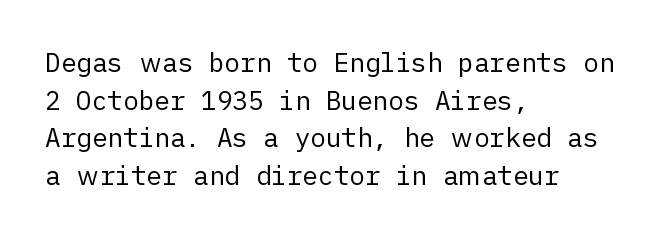
The image shows 26 px text type, upright; set left-aligned, normal line spacing (1.45x), normal letter spacing, not underlined.
